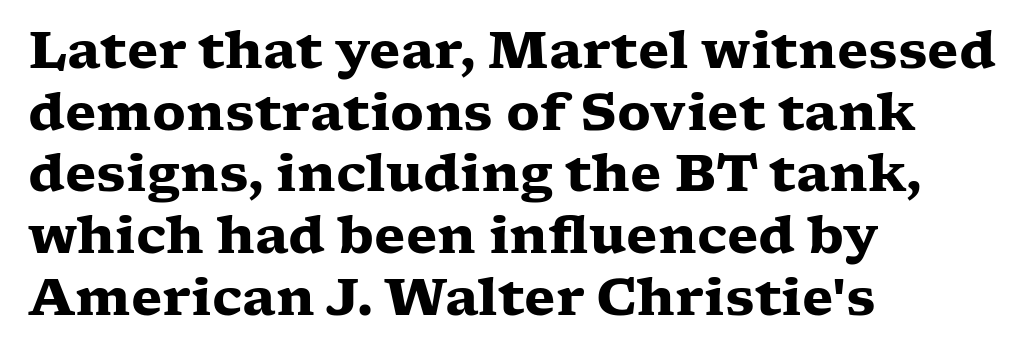
{"serif": "yes", "italic": "no", "bold": "yes", "weight": "heavy", "width": "wide", "stroke_contrast": "low", "x_height": "medium", "monospaced": "no", "underline": "no", "align": "left", "line_spacing_ratio": 1.21, "letter_spacing": "normal", "letter_spacing_em": 0.0, "glyph_px": 51}
